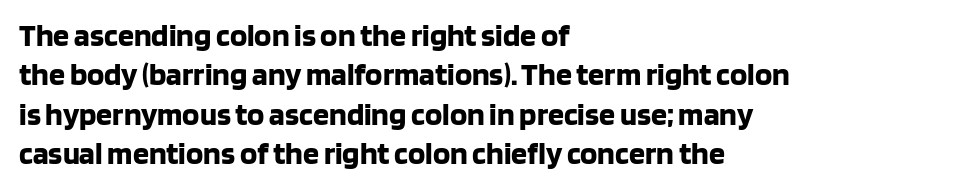
Q: Is the text bold? A: Yes.
Q: Is the text italic (slanted)? A: No, it is upright.
Q: Is the typeface a serif or a sans-serif typeface? A: Sans-serif.
Q: Is the text underlined? A: No.
Q: How is the paragraph aligned? A: Left-aligned.
Q: Is the spacing between letters normal or unusually wide? A: Normal.
Q: Width (condensed, normal, or wide)? A: Normal.
Q: Stroke contrast? A: Low.
Q: x-height? A: Large.
Q: Monospaced? A: No.
